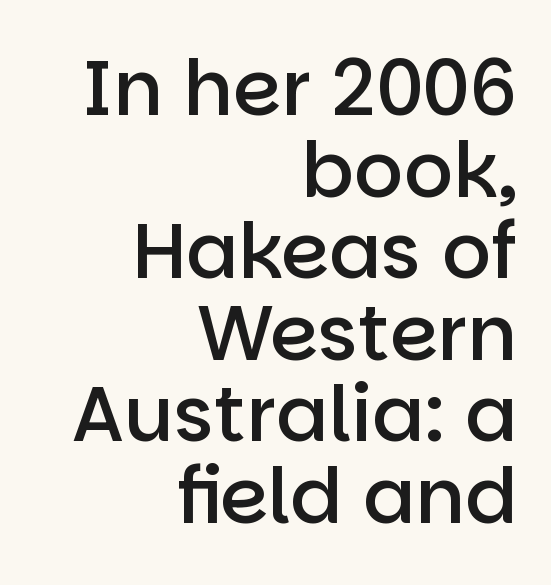
The space directly below the letters is spotless. Upright lettering throughout. In terms of letterform style, serifs are entirely absent. The setting favours the right margin, as signatures and pull-quotes sometimes do. Closely set lines give the paragraph a compact silhouette. The passage shown has conventional tracking throughout.
